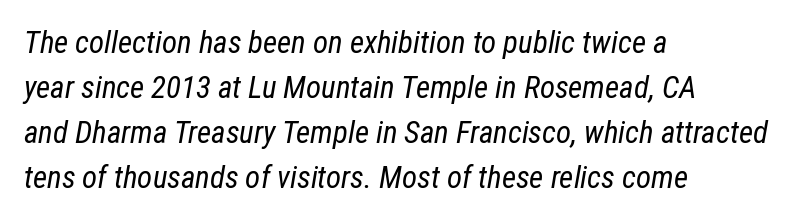
The area under the type is left untouched. The face used here is proportionally spaced, like ordinary book or web type. Every character sits at an angle, as italics do. Every row of glyphs begins at an identical x-position on the left.
